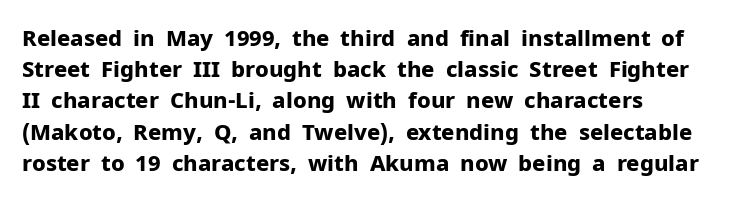
The image shows 22 px bold type, upright; set left-aligned, normal line spacing (1.42x), normal letter spacing, not underlined.
